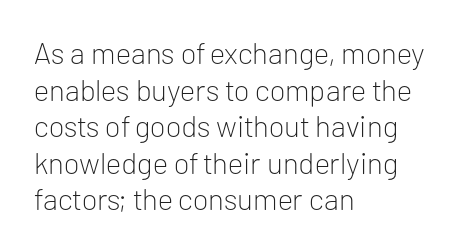
Q: Is the text bold? A: No.
Q: Is the text italic (slanted)? A: No, it is upright.
Q: Is the typeface a serif or a sans-serif typeface? A: Sans-serif.
Q: Is the text underlined? A: No.
Q: How is the paragraph aligned? A: Left-aligned.
Q: Is the spacing between letters normal or unusually wide? A: Normal.
Q: Width (condensed, normal, or wide)? A: Normal.
Q: Stroke contrast? A: Low.
Q: x-height? A: Medium.
Q: Monospaced? A: No.
